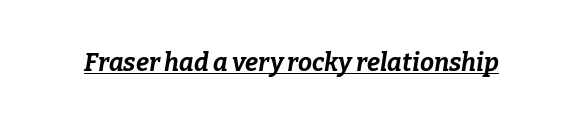
{"italic": "yes", "lean": "right", "slant_degrees": 9, "bold": "yes", "underline": "yes", "letter_spacing": "normal", "letter_spacing_em": 0.0, "glyph_px": 25}
